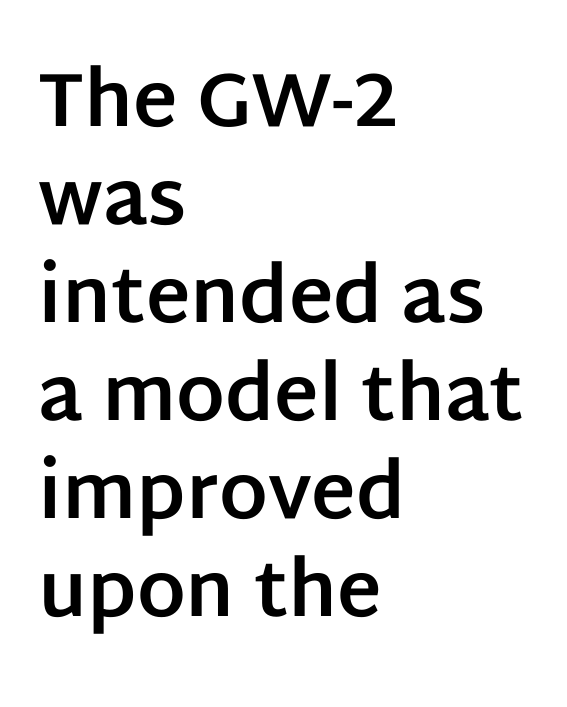
In terms of letterform style, serifs are entirely absent. Descender tails drop into unmarked territory. Alignment: flush left. This sample has the flowing, uneven cadence of proportional lettering. Rows of type keep a routine distance in the vertical direction.
